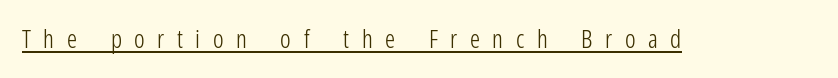
Honestly, the underline is the first thing you notice here. The letterforms stand isolated, each surrounded by extra space. It's the straight-up-and-down kind of type. Bold? No — there's no thickening of the strokes.
